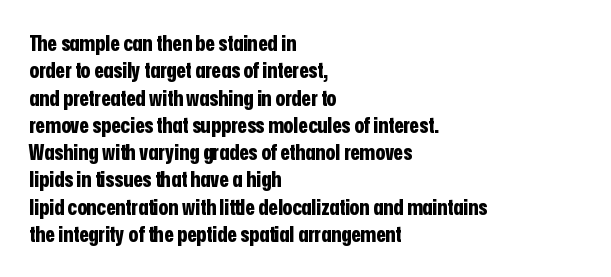
{"italic": "no", "bold": "yes", "underline": "no", "align": "left", "line_spacing_ratio": 1.24, "letter_spacing": "normal", "letter_spacing_em": 0.0, "glyph_px": 22}
